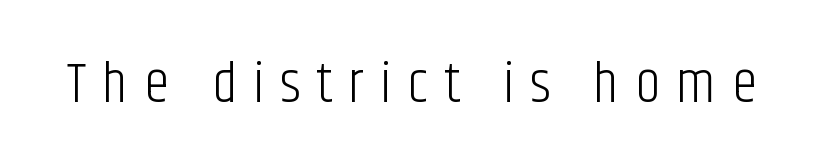
Ordinary non-slanted type is in use. In terms of letterspacing, this is a distinctly airy, spread setting. Note the varied advance widths — an 'i' is clearly narrower than an 'm'. Unbolded letterforms with no extra heft.
